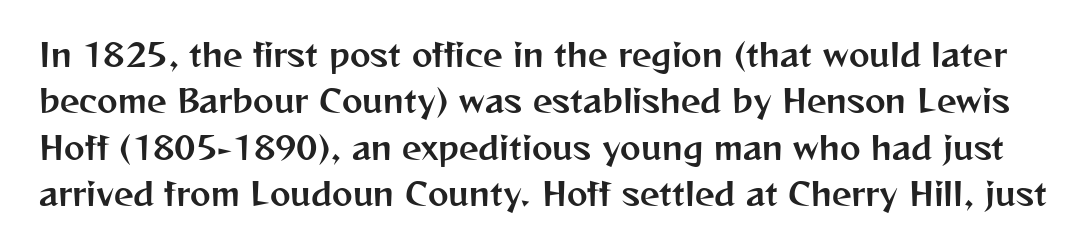
{"serif": "no", "italic": "no", "width": "normal", "stroke_contrast": "medium", "x_height": "medium", "monospaced": "no", "underline": "no", "line_spacing": "normal", "line_spacing_ratio": 1.5, "letter_spacing": "normal", "letter_spacing_em": 0.0, "glyph_px": 31}
